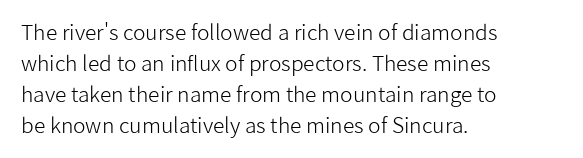
No chunkiness to these letters — they're not bold. The area under the type is left untouched. This rendering uses left alignment, leaving the right contour irregular. The font's upright variant was chosen for this text. Compared with typical body copy, the letter spacing here is the same.
